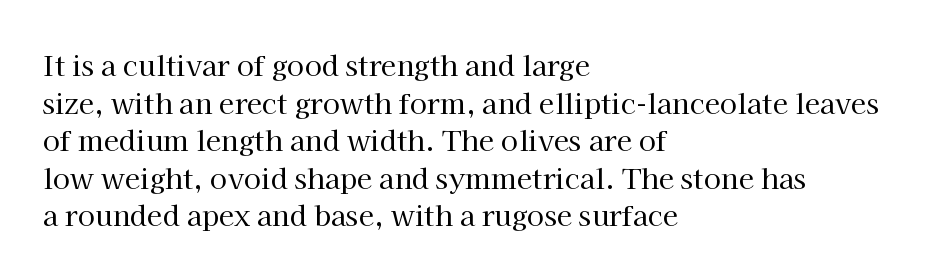
The image shows 28 px regular-weight serif type, upright; set left-aligned, normal line spacing (1.34x), normal letter spacing, not underlined; high stroke contrast and a medium x-height.
